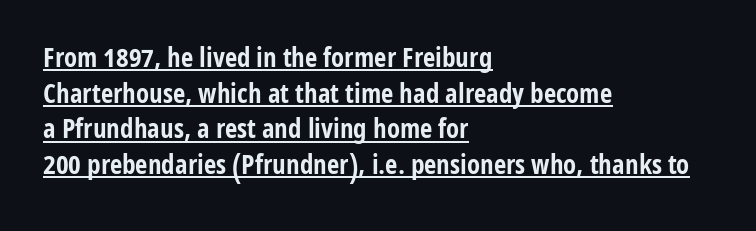
Leading: standard. This is heavy type, rendered in bold. Underline: present. The paragraph has a hard left edge and a soft right edge. In terms of letterspacing, this is plain default setting.
